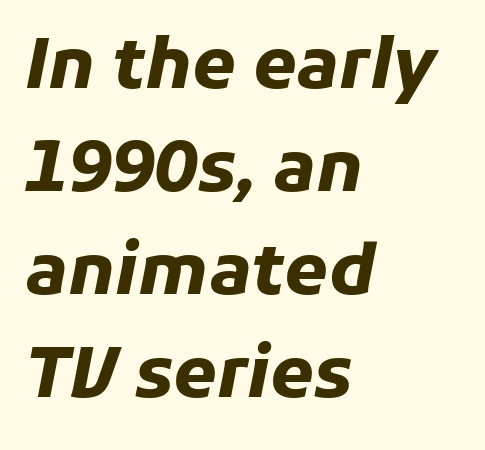
The image shows 70 px heavy type, italic (leaning right); set left-aligned, normal line spacing (1.47x), normal letter spacing, not underlined; low stroke contrast and a medium x-height.
